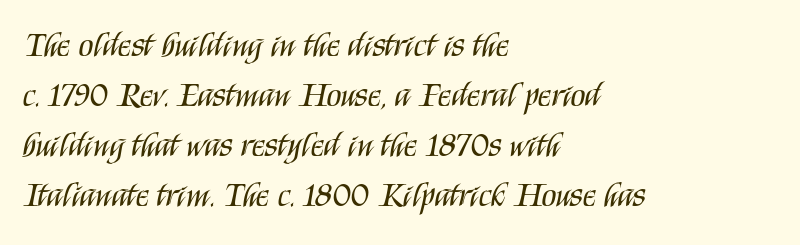
Q: Is the text bold? A: No.
Q: Is the text italic (slanted)? A: Yes.
Q: Is the typeface a serif or a sans-serif typeface? A: Sans-serif.
Q: Is the text underlined? A: No.
Q: How is the paragraph aligned? A: Left-aligned.
Q: Is the spacing between letters normal or unusually wide? A: Normal.
Q: Is the spacing between lines tight, normal or loose? A: Normal.
Q: Width (condensed, normal, or wide)? A: Condensed.
Q: Stroke contrast? A: Medium.
Q: x-height? A: Large.
Q: Monospaced? A: No.
